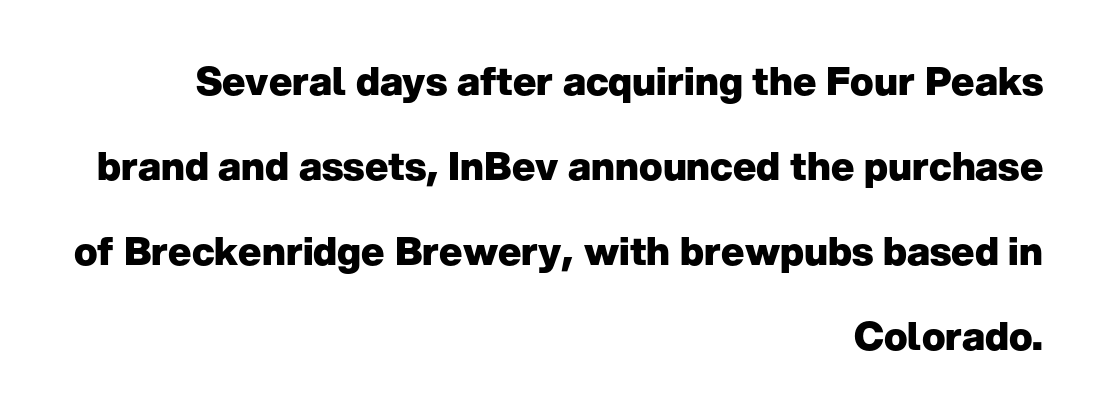
{"serif": "no", "italic": "no", "bold": "yes", "weight": "heavy", "width": "normal", "stroke_contrast": "low", "x_height": "medium", "monospaced": "no", "underline": "no", "align": "right", "line_spacing": "loose", "line_spacing_ratio": 2.18, "letter_spacing": "normal", "letter_spacing_em": 0.0, "glyph_px": 39}
